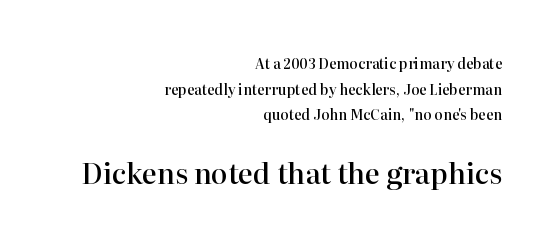
The image shows 28 px semibold serif type, upright; set right-aligned, line spacing 1.83x, normal letter spacing, not underlined; the second (bottom) block is 2.0x larger; high stroke contrast and a medium x-height.
